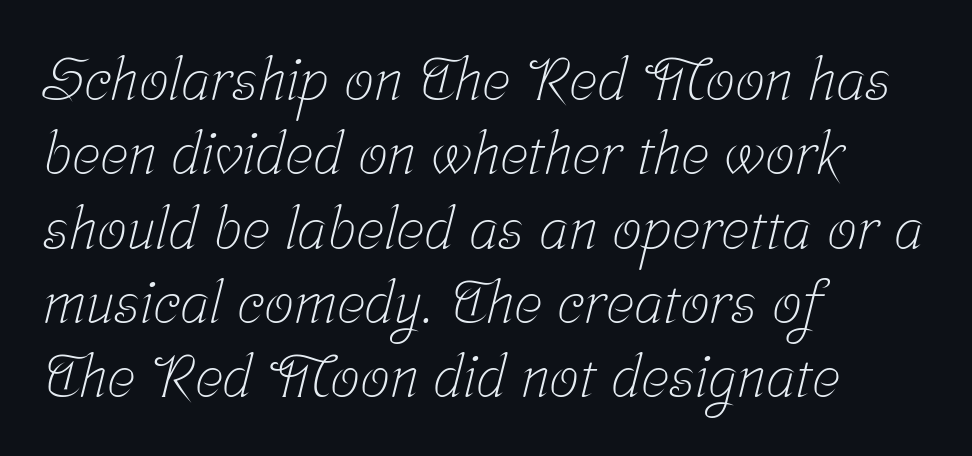
Q: Is the text bold? A: No.
Q: Is the typeface a serif or a sans-serif typeface? A: Serif.
Q: Is the text underlined? A: No.
Q: How is the paragraph aligned? A: Left-aligned.
Q: Is the spacing between letters normal or unusually wide? A: Normal.
Q: Is the spacing between lines tight, normal or loose? A: Normal.
Q: Width (condensed, normal, or wide)? A: Condensed.
Q: Stroke contrast? A: Low.
Q: x-height? A: Medium.
Q: Monospaced? A: No.
